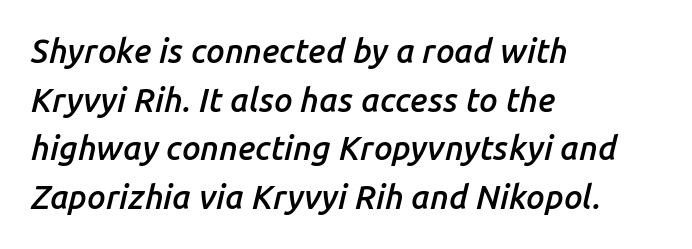
The image shows 33 px semibold type, italic (leaning right); set left-aligned, normal line spacing (1.47x), normal letter spacing, not underlined; low stroke contrast and a medium x-height.
